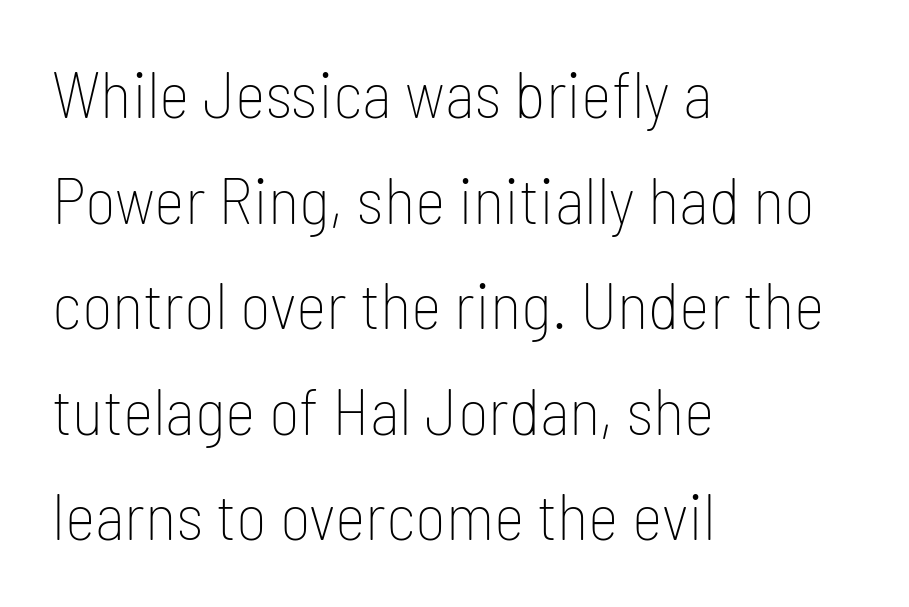
This sample has the flowing, uneven cadence of proportional lettering. Observe the ordinary spacing: letters are neighbours, not strangers. Typeset ragged right — the left edge is the straight one. The designer went with a sans here, leaving each stem footless. The passage shown stacks its lines at a standard gap. Nothing heavy about these letters — not bold at all.
